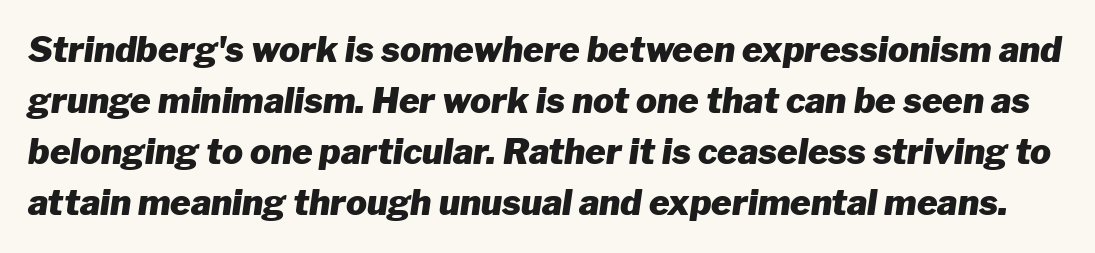
The image shows 35 px heavy type, italic (leaning right); set normal line spacing (1.46x), normal letter spacing, not underlined; low stroke contrast and a medium x-height.
